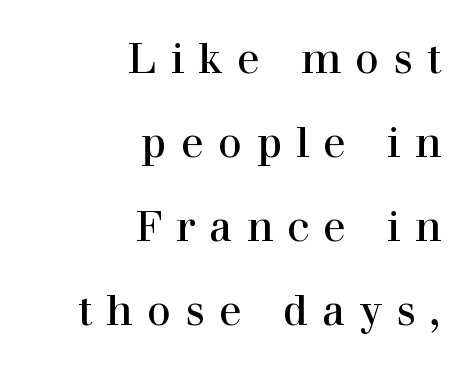
Ink coverage per letter is moderate at most. Does the lettering tilt? It doesn't — this is upright. Character widths vary here, with narrow letters taking less room than wide ones. The ragged edge is on the left, which tells us the setting is flush right.
